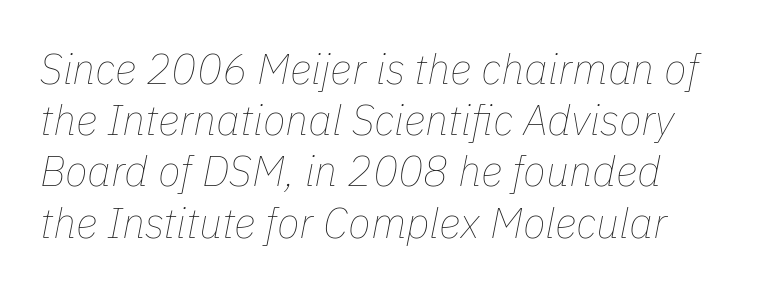
The image shows 42 px thin type, italic (leaning right); set left-aligned, line spacing 1.22x, normal letter spacing, not underlined; low stroke contrast and a medium x-height.
